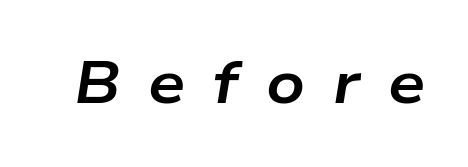
Q: Is the text bold? A: Yes.
Q: Is the text italic (slanted)? A: Yes, it leans right by about 9 degrees.
Q: Is the text underlined? A: No.
Q: Is the spacing between letters normal or unusually wide? A: Unusually wide.
Q: Width (condensed, normal, or wide)? A: Wide.
Q: Stroke contrast? A: Low.
Q: x-height? A: Medium.
Q: Monospaced? A: No.
